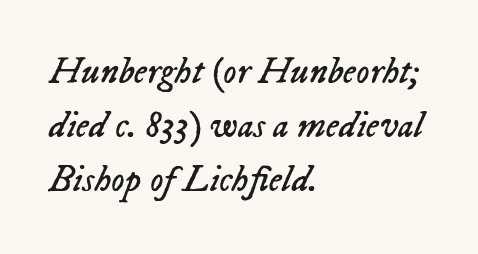
{"italic": "yes", "lean": "right", "slant_degrees": 23, "bold": "no", "weight": "regular", "width": "normal", "stroke_contrast": "low", "x_height": "medium", "monospaced": "no", "underline": "no", "align": "left", "line_spacing": "normal", "line_spacing_ratio": 1.46, "letter_spacing": "normal", "letter_spacing_em": 0.0, "glyph_px": 37}
